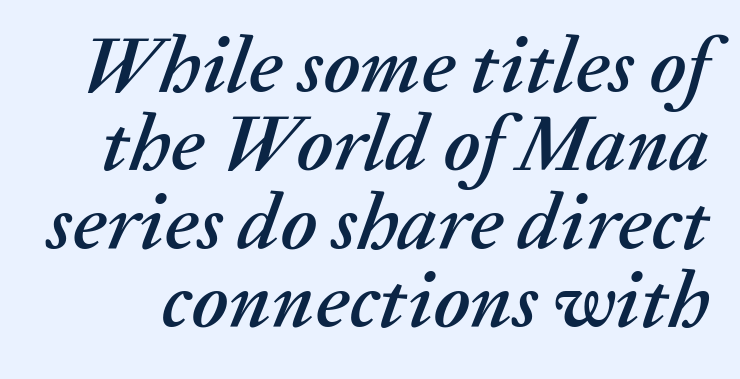
The letters sit at their default tracking, neither squeezed nor spread. This sample has the flowing, uneven cadence of proportional lettering. Designer's note — italics engaged. Clear beneath every line of the passage. Each new line begins almost immediately beneath the previous one.
